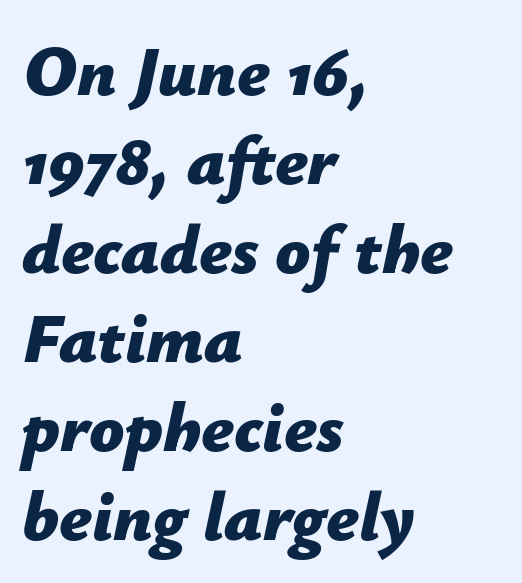
The image shows 69 px bold type, italic (leaning right); set left-aligned, normal line spacing (1.29x), normal letter spacing, not underlined; low stroke contrast and a medium x-height.
